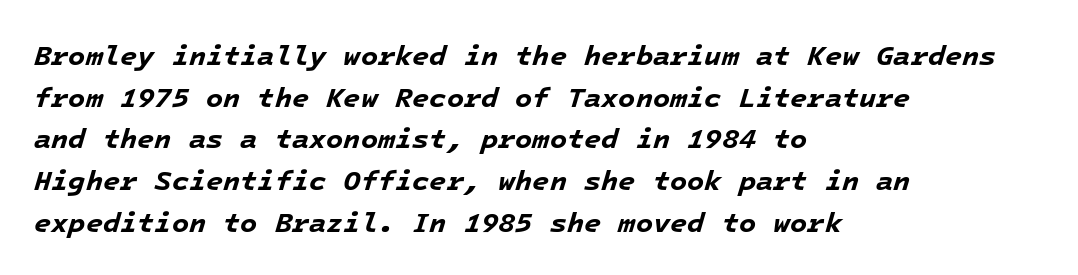
Observe the ordinary spacing: letters are neighbours, not strangers. Looking at the ascenders, they clearly lean. Has an underline been added? It has not. The rows are spaced the way most documents space them. Summary of weight: heavy, a full bold. The setting favours the left margin, as ordinary paragraphs usually do.
